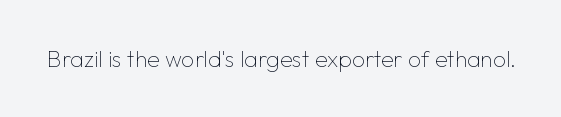
Q: Is the text bold? A: No.
Q: Is the text italic (slanted)? A: No, it is upright.
Q: Is the text underlined? A: No.
Q: Is the spacing between letters normal or unusually wide? A: Normal.
